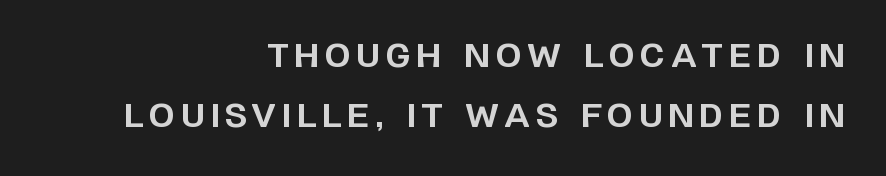
Q: Is the text bold? A: Yes.
Q: Is the text italic (slanted)? A: No, it is upright.
Q: Is the typeface a serif or a sans-serif typeface? A: Sans-serif.
Q: Is the text underlined? A: No.
Q: How is the paragraph aligned? A: Right-aligned.
Q: Width (condensed, normal, or wide)? A: Normal.
Q: Stroke contrast? A: Low.
Q: x-height? A: Large.
Q: Monospaced? A: No.
